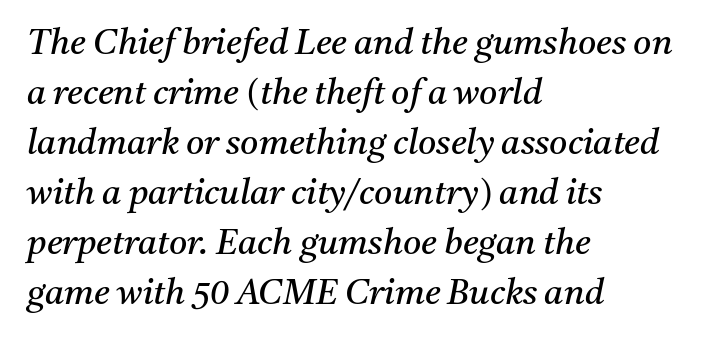
Has an underline been added? It has not. The characters display serif detailing at their extremities. A typesetter would call this proportional, since set widths differ per character. How would I describe the line gaps? Plain and ordinary. The strokes carry an ordinary text weight at most. Posture: slanted.
